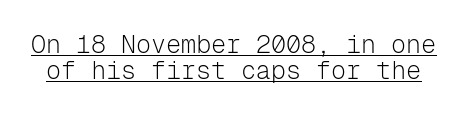
{"italic": "no", "bold": "no", "underline": "yes", "line_spacing": "tight", "line_spacing_ratio": 1.04, "letter_spacing": "normal", "letter_spacing_em": 0.0, "glyph_px": 25}
